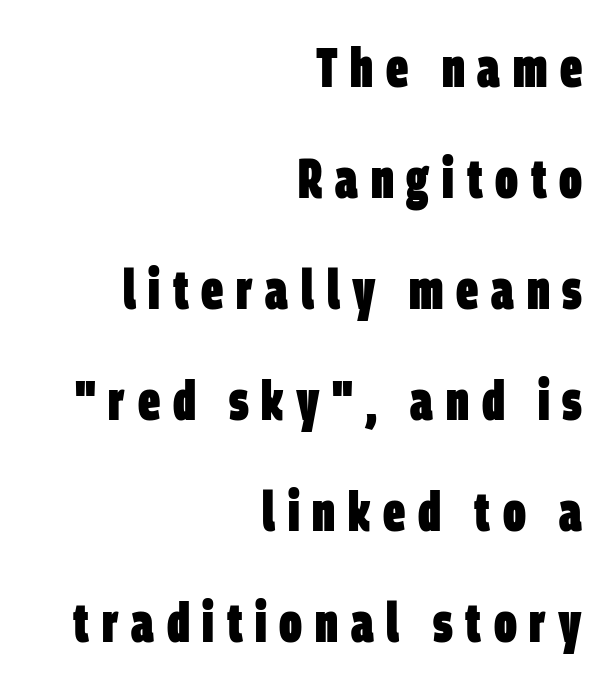
The image shows 55 px heavy, condensed sans-serif type; set right-aligned, loose line spacing (2.02x), unusually wide letter spacing (+0.23 em), not underlined; low stroke contrast and a large x-height.
